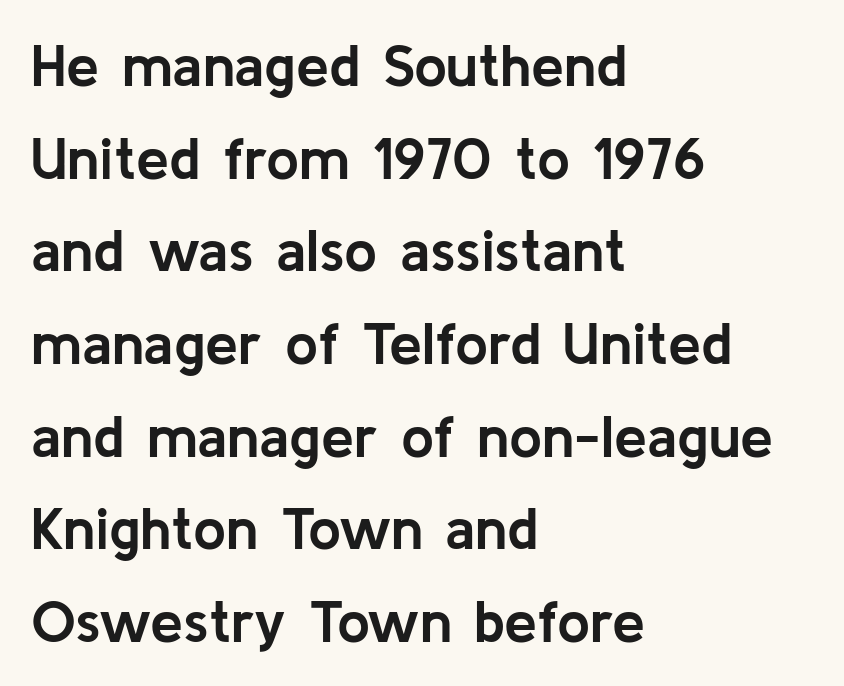
Q: Is the text bold? A: Yes.
Q: Is the text italic (slanted)? A: No, it is upright.
Q: Is the typeface a serif or a sans-serif typeface? A: Sans-serif.
Q: Is the text underlined? A: No.
Q: How is the paragraph aligned? A: Left-aligned.
Q: Is the spacing between letters normal or unusually wide? A: Normal.
Q: Is the spacing between lines tight, normal or loose? A: Normal.
Q: Width (condensed, normal, or wide)? A: Normal.
Q: Stroke contrast? A: Low.
Q: x-height? A: Medium.
Q: Monospaced? A: No.
